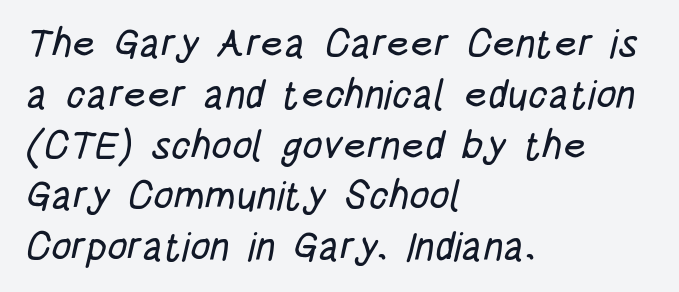
{"serif": "no", "width": "condensed", "stroke_contrast": "low", "x_height": "large", "monospaced": "no", "underline": "no", "align": "left", "line_spacing": "normal", "line_spacing_ratio": 1.27, "letter_spacing": "normal", "letter_spacing_em": 0.0, "glyph_px": 40}
